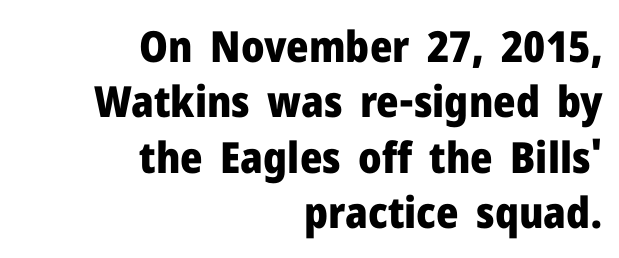
The image shows 43 px heavy sans-serif type, upright; set right-aligned, normal line spacing (1.29x), normal letter spacing, not underlined; low stroke contrast and a medium x-height.
